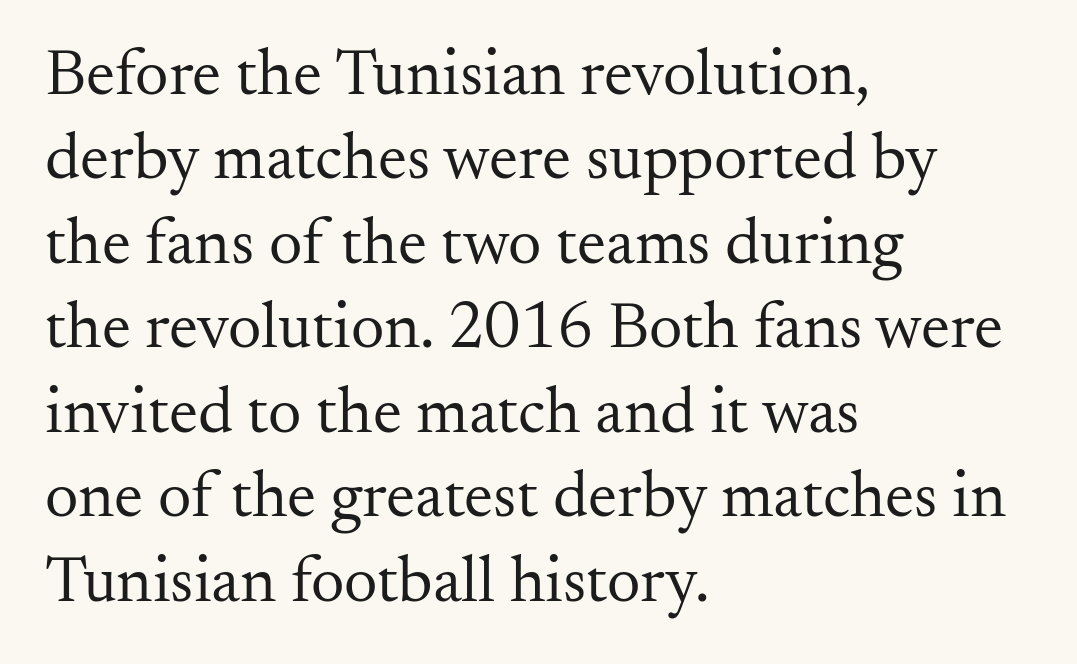
The image shows 66 px regular-weight serif type, upright; set left-aligned, normal line spacing (1.28x), normal letter spacing, not underlined; medium stroke contrast and a small x-height.
